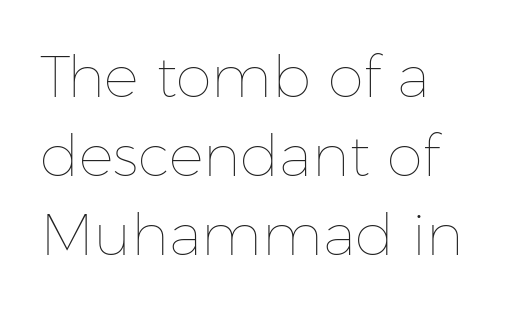
Nobody drew a line under any word here. Left-aligned paragraph, ragged on the right. The letters look calm and open, with moderate or lighter stems. Vertical strokes here are truly vertical.
